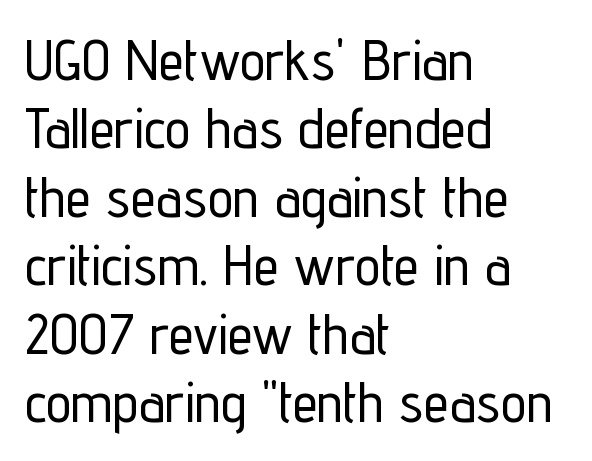
Each letter keeps its own natural width here, so spacing adapts to shape. A classic flush-left, rag-right setting is used for this passage. Caption: standard tracking, unaltered. The strip under each line holds only bare page.
